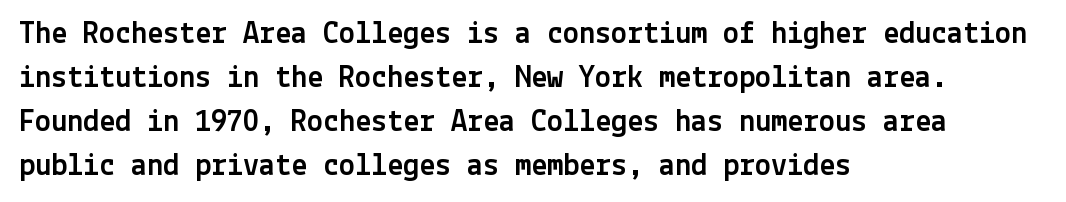
The image shows 32 px sans-serif type, upright; set left-aligned, normal line spacing (1.37x), normal letter spacing, not underlined; a medium x-height.
